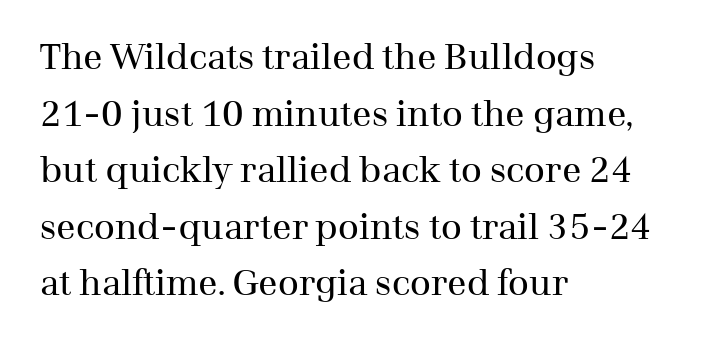
The image shows 36 px regular-weight serif type, upright; set left-aligned, normal line spacing (1.57x), normal letter spacing, not underlined; medium stroke contrast and a medium x-height.
